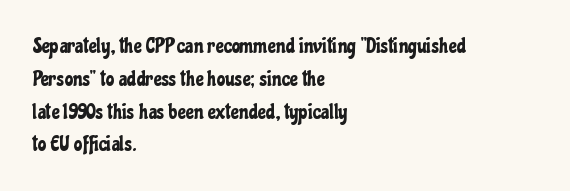
The specimen omits any rule beneath the text block's lines. Is the letter spacing exaggerated? No — it looks like the ordinary default. The typography opts for an upright posture over an oblique one. The rag falls on the right side of this text block. Baseline-to-baseline distance is the conventional proportion of letter height.
